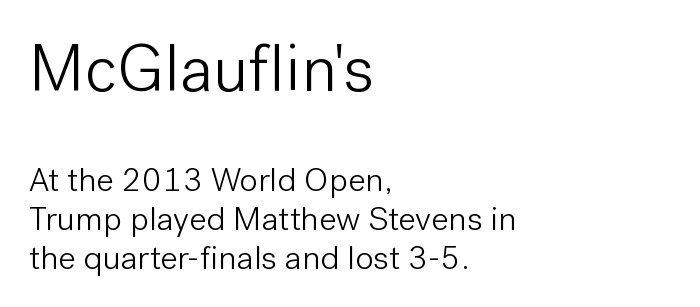
Left-aligned paragraph, ragged on the right. You could not count columns in this text — the font is proportionally spaced. The passage shown is not underscored anywhere. A typesetter would label this face a sans. Does the lettering tilt? It doesn't — this is upright.
